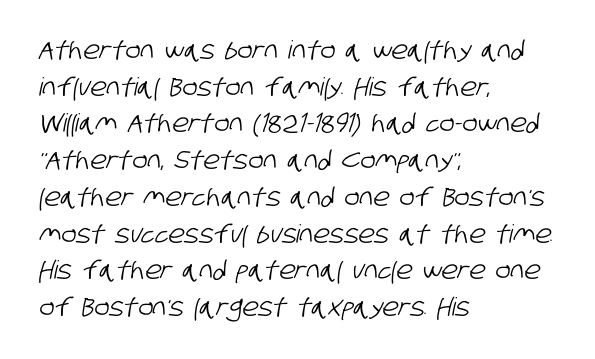
Notice how descenders clear the ascenders below comfortably — that's standard leading. Tracking here is standard; glyphs follow each other at the usual distance. The space directly below the letters is spotless. All the whitespace from short lines collects on the right.
